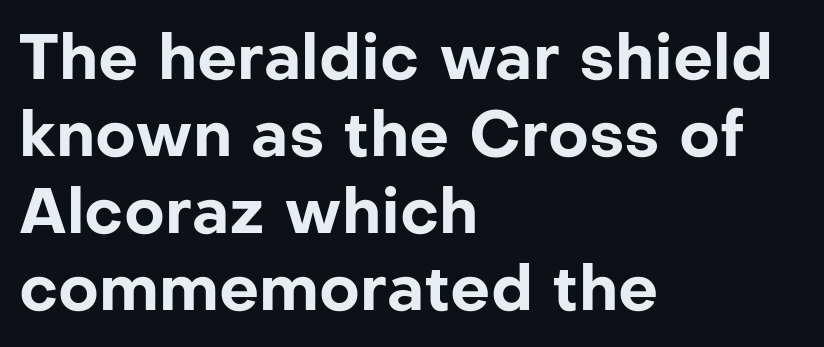
{"serif": "no", "italic": "no", "bold": "yes", "weight": "bold", "width": "normal", "stroke_contrast": "low", "x_height": "medium", "monospaced": "no", "underline": "no", "align": "left", "line_spacing_ratio": 1.22, "letter_spacing": "normal", "letter_spacing_em": 0.0, "glyph_px": 63}
